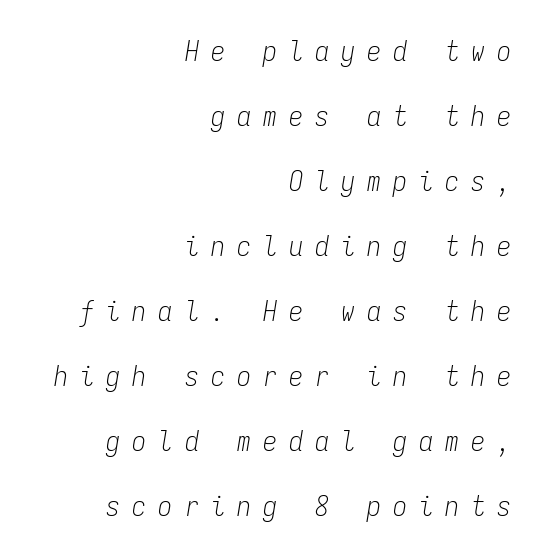
Counters stay open thanks to moderate or lighter strokes. Words float on clear page, feet unadorned. Observe the lean: these are italic letterforms. The rag falls on the left side of this text block. Note the uniform advance width — an 'i' takes as much space as an 'm'.
